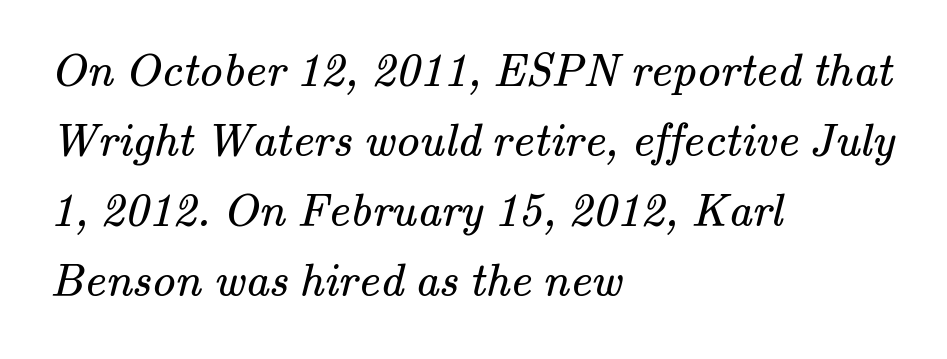
{"serif": "yes", "bold": "no", "weight": "regular", "width": "normal", "stroke_contrast": "medium", "x_height": "small", "monospaced": "no", "underline": "no", "align": "left", "line_spacing": "normal", "line_spacing_ratio": 1.49, "letter_spacing": "normal", "letter_spacing_em": 0.0, "glyph_px": 47}
